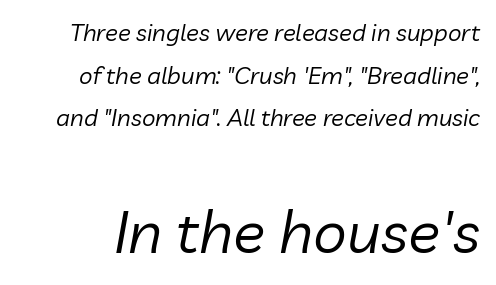
The image shows 60 px regular-weight type, italic (leaning right); set line spacing 1.78x, normal letter spacing, not underlined; the second (bottom) block is 2.5x larger; low stroke contrast and a medium x-height.
